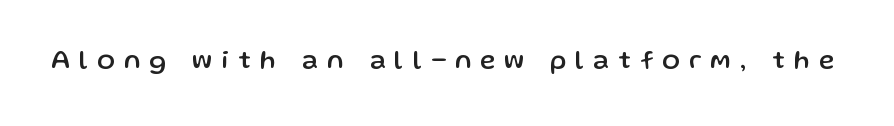
The axis of the letterforms is exactly vertical. Plain, unruled lines of type. The tracking jumps out immediately: characters are airy and widely separated.
